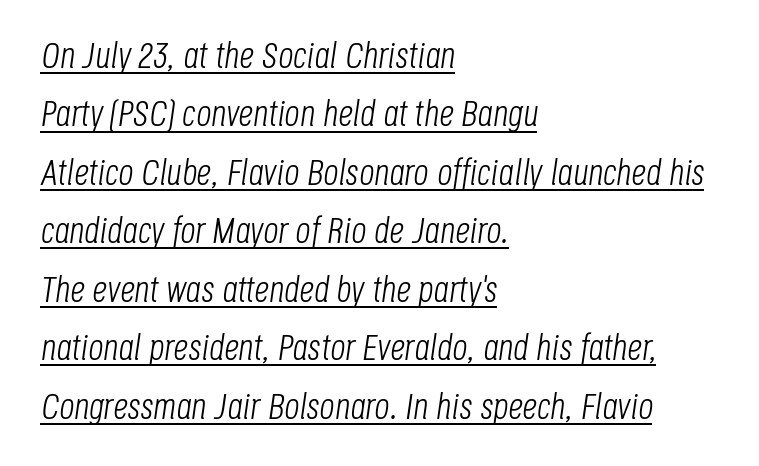
{"italic": "yes", "lean": "right", "slant_degrees": 8, "bold": "no", "weight": "light", "width": "condensed", "stroke_contrast": "low", "x_height": "large", "monospaced": "no", "underline": "yes", "align": "left", "line_spacing": "normal", "line_spacing_ratio": 1.58, "letter_spacing": "normal", "letter_spacing_em": 0.0, "glyph_px": 37}
